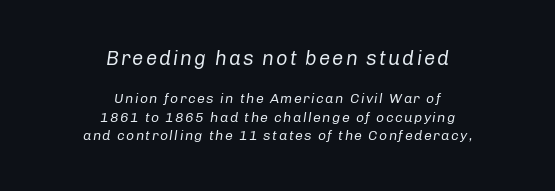
Letters rest on an invisible, unmarked baseline. Leftover space on each line is divided equally before and after the words. Is the type heavy? It reads as light-to-regular instead. Successive baselines arrive at the customary interval.
